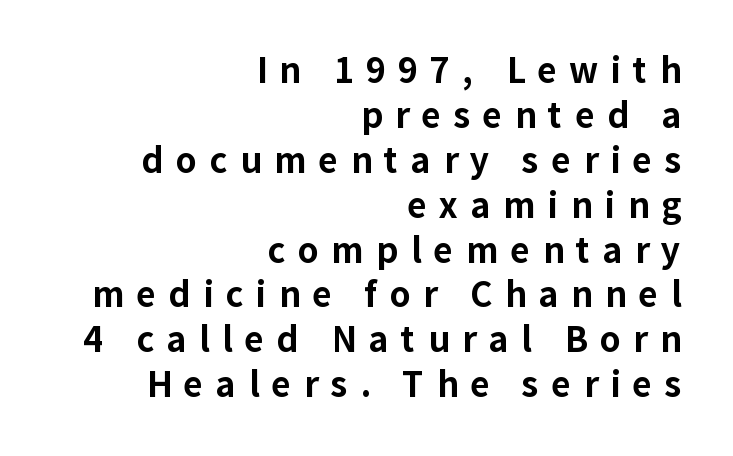
Q: Is the text bold? A: Yes.
Q: Is the text italic (slanted)? A: No, it is upright.
Q: Is the typeface a serif or a sans-serif typeface? A: Sans-serif.
Q: Is the text underlined? A: No.
Q: How is the paragraph aligned? A: Right-aligned.
Q: Is the spacing between letters normal or unusually wide? A: Unusually wide.
Q: Is the spacing between lines tight, normal or loose? A: Normal.
Q: Width (condensed, normal, or wide)? A: Normal.
Q: Stroke contrast? A: Low.
Q: x-height? A: Medium.
Q: Monospaced? A: No.
